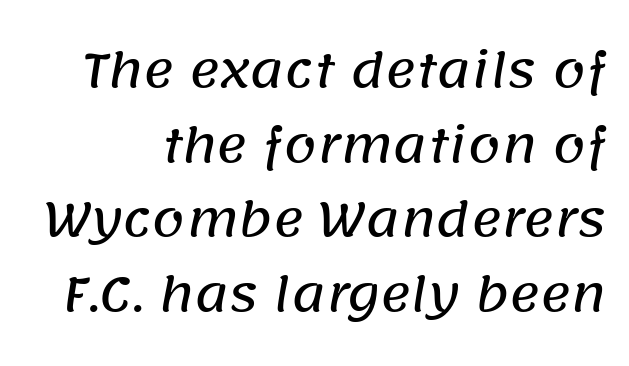
The line-height multiplier appears to be the usual default. The space directly below the letters is spotless. Each word holds together tightly as a unit, with standard inter-letter gaps. I'd call this a sans setting — the letters go barefoot. The letters advance in unequal steps, a hallmark of proportional type.
